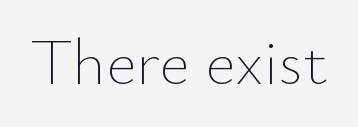
A bare baseline throughout the passage. The face used here is proportionally spaced, like ordinary book or web type. In terms of posture, this sample is upright. Letter spacing: default. Ink coverage per letter is moderate at most.
